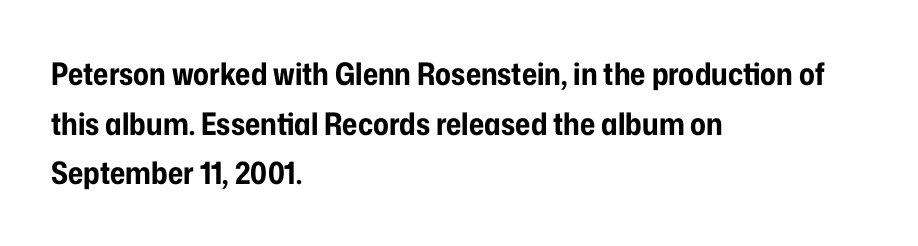
Look at the bottom of the vertical strokes: they stop flat, with no serifs. No italicization has been applied; the sample stays upright. A student would call this left alignment; a typographer would say flush left, rag right. Line spacing here is normal. Decoration check: the copy has no underline.
